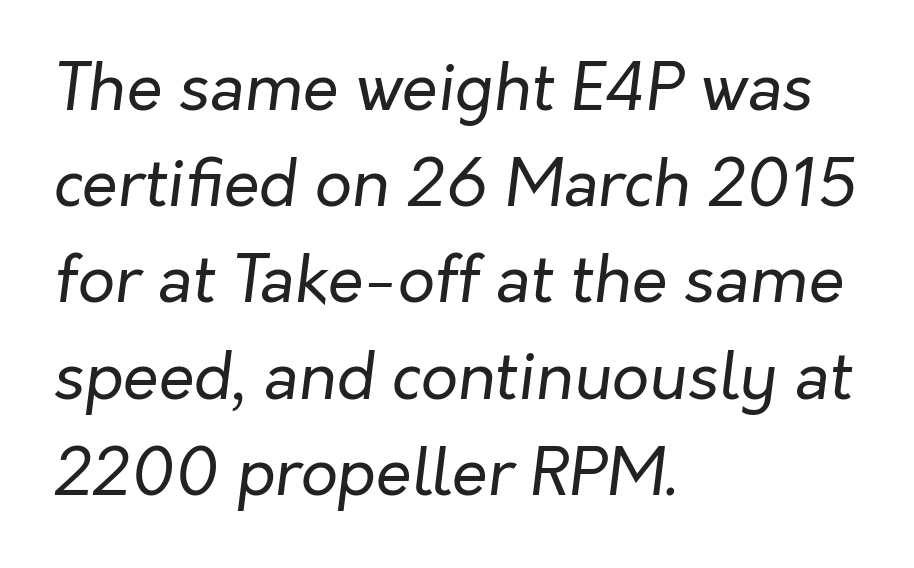
The image shows 65 px regular-weight type, italic (leaning right); set left-aligned, normal line spacing (1.48x), normal letter spacing, not underlined; low stroke contrast and a medium x-height.
